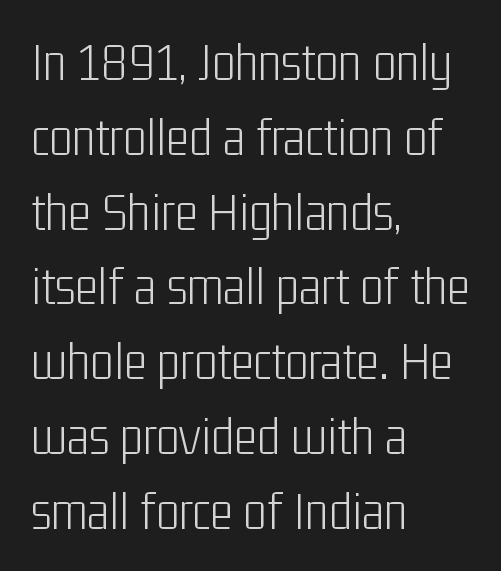
The image shows 55 px light, condensed sans-serif type, upright; set left-aligned, normal line spacing (1.36x), normal letter spacing, not underlined; low stroke contrast and a medium x-height.
